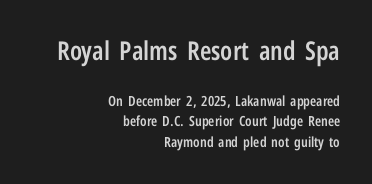
The ragged edge is on the left, which tells us the setting is flush right. Inter-character spacing is left at the font's built-in metrics. Each row of text sits above clean, open space. Strokes here are thickened, but only to semibold level. How would I describe the line gaps? Plain and ordinary.
